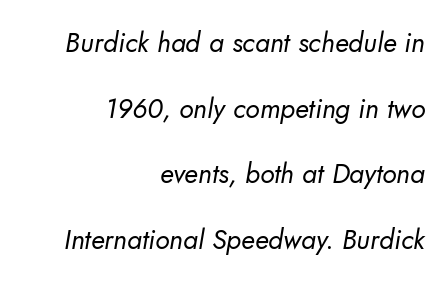
{"bold": "no", "underline": "no", "align": "right", "line_spacing": "loose", "line_spacing_ratio": 2.43, "letter_spacing": "normal", "letter_spacing_em": 0.0, "glyph_px": 27}
